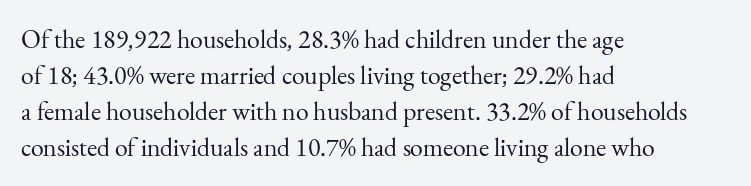
The image shows 26 px text type, upright; set left-aligned, normal line spacing (1.39x), normal letter spacing, not underlined.
